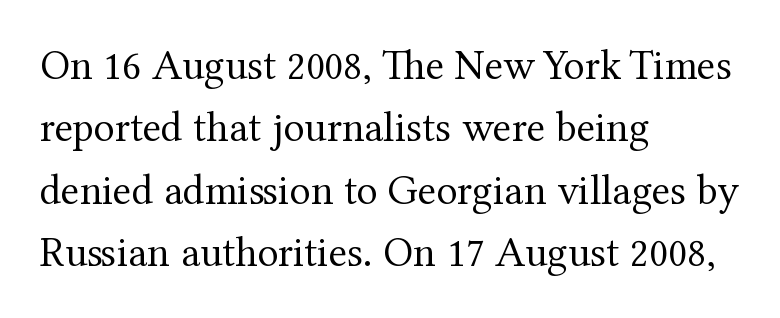
The image shows 43 px regular-weight serif type, upright; set left-aligned, normal line spacing (1.45x), normal letter spacing, not underlined; medium stroke contrast and a medium x-height.
